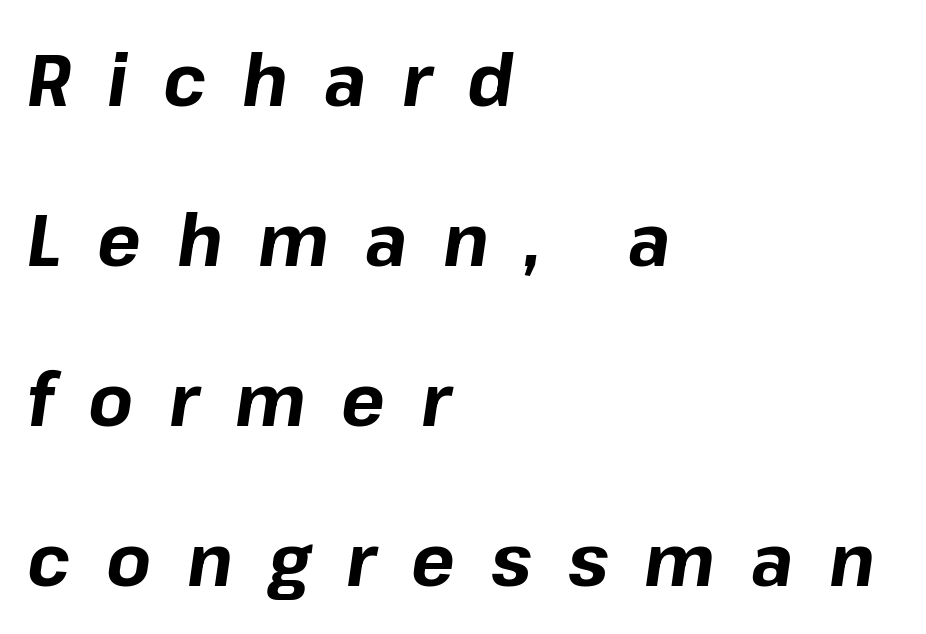
The image shows 73 px bold type, italic (leaning right); set left-aligned, loose line spacing (2.19x), unusually wide letter spacing (+0.49 em), not underlined; low stroke contrast and a medium x-height.
